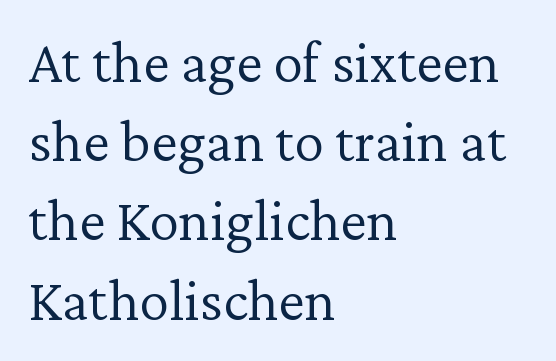
{"serif": "yes", "italic": "no", "bold": "no", "weight": "light", "width": "normal", "stroke_contrast": "low", "x_height": "medium", "monospaced": "no", "underline": "no", "align": "left", "line_spacing": "normal", "line_spacing_ratio": 1.32, "letter_spacing": "normal", "letter_spacing_em": 0.0, "glyph_px": 60}
